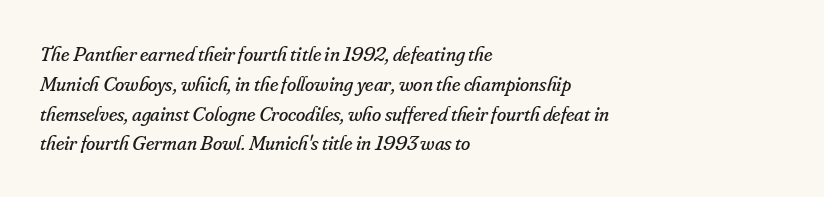
The image shows 21 px text type, italic (leaning right); set left-aligned, normal line spacing (1.42x), normal letter spacing, not underlined.
